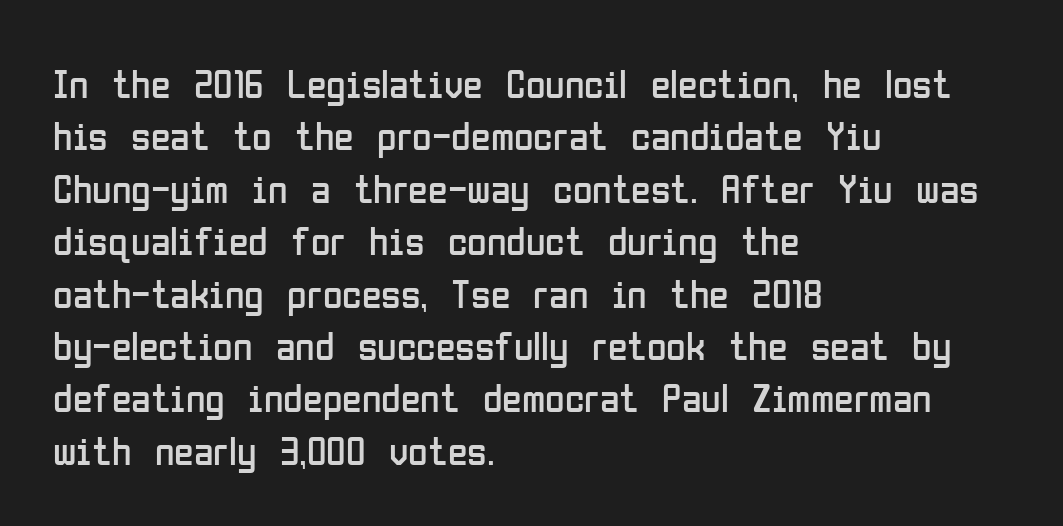
Q: Is the text bold? A: No.
Q: Is the text italic (slanted)? A: No, it is upright.
Q: Is the typeface a serif or a sans-serif typeface? A: Sans-serif.
Q: Is the text underlined? A: No.
Q: How is the paragraph aligned? A: Left-aligned.
Q: Is the spacing between letters normal or unusually wide? A: Normal.
Q: Is the spacing between lines tight, normal or loose? A: Normal.
Q: Width (condensed, normal, or wide)? A: Condensed.
Q: Stroke contrast? A: Low.
Q: x-height? A: Medium.
Q: Monospaced? A: No.
